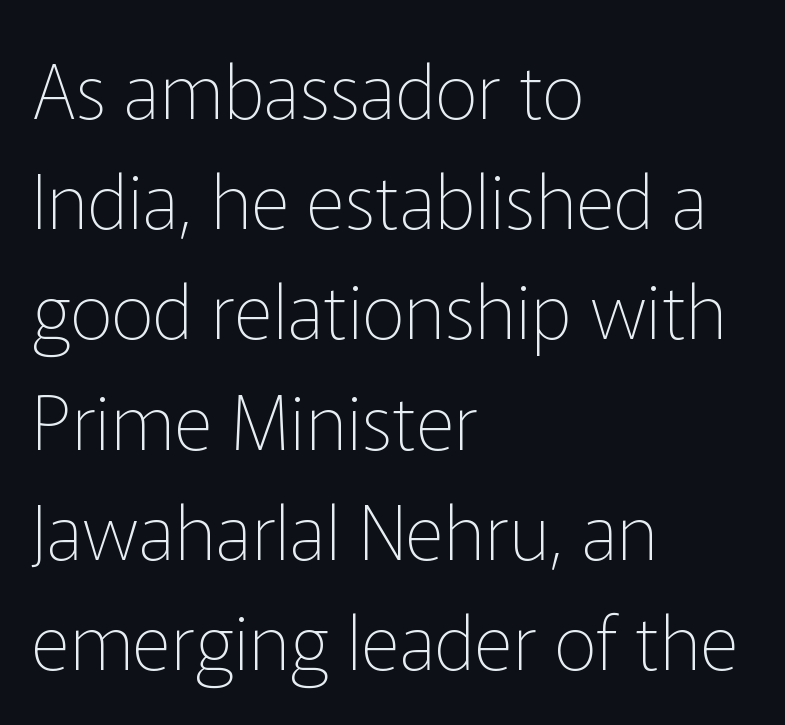
Q: Is the text bold? A: No.
Q: Is the text italic (slanted)? A: No, it is upright.
Q: Is the typeface a serif or a sans-serif typeface? A: Sans-serif.
Q: Is the text underlined? A: No.
Q: How is the paragraph aligned? A: Left-aligned.
Q: Is the spacing between letters normal or unusually wide? A: Normal.
Q: Is the spacing between lines tight, normal or loose? A: Normal.
Q: Width (condensed, normal, or wide)? A: Normal.
Q: Stroke contrast? A: Low.
Q: x-height? A: Medium.
Q: Monospaced? A: No.
